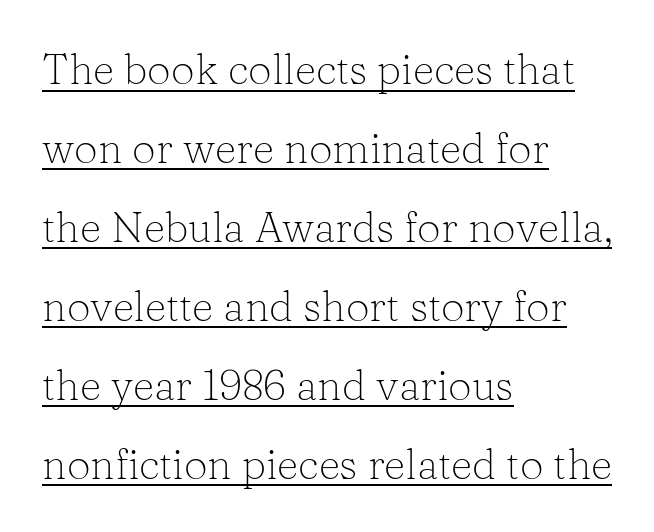
Q: Is the text bold? A: No.
Q: Is the text italic (slanted)? A: No, it is upright.
Q: Is the typeface a serif or a sans-serif typeface? A: Serif.
Q: Is the text underlined? A: Yes.
Q: How is the paragraph aligned? A: Left-aligned.
Q: Is the spacing between letters normal or unusually wide? A: Normal.
Q: Width (condensed, normal, or wide)? A: Normal.
Q: Stroke contrast? A: Low.
Q: x-height? A: Medium.
Q: Monospaced? A: No.
